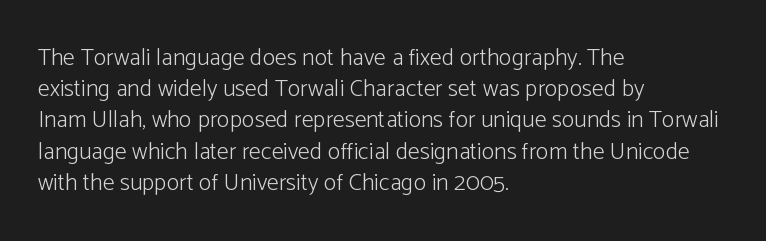
The ragged edge is on the right, which tells us the setting is flush left. The passage shown is not underscored anywhere. These lines were composed using upright roman letters. This sample uses plain, unmodified letter spacing. Reading down the column, the eye jumps a familiar distance to each next line.
